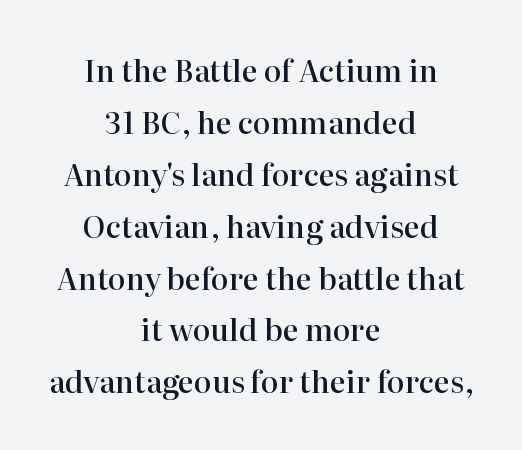
{"serif": "yes", "italic": "no", "bold": "semi", "weight": "semibold", "width": "normal", "stroke_contrast": "high", "x_height": "medium", "monospaced": "no", "underline": "no", "align": "center", "line_spacing_ratio": 1.73, "letter_spacing": "normal", "letter_spacing_em": 0.0, "glyph_px": 30}
